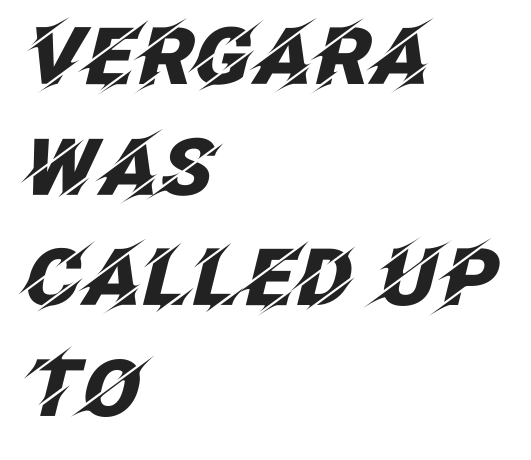
Is the letter spacing exaggerated? No — it looks like the ordinary default. One glance says typical: line gaps are just what's usual. The string is rendered with underlining switched off. These lines are rendered in a variable-pitch font.
